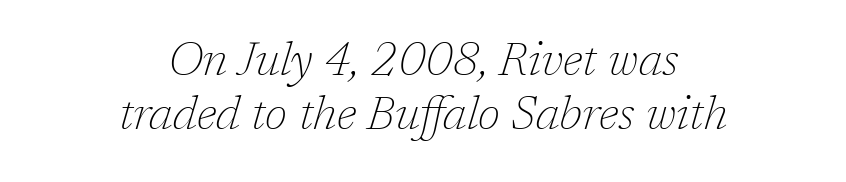
Q: Is the text bold? A: No.
Q: Is the text italic (slanted)? A: Yes, it leans right by about 17 degrees.
Q: Is the typeface a serif or a sans-serif typeface? A: Serif.
Q: Is the text underlined? A: No.
Q: How is the paragraph aligned? A: Centered.
Q: Is the spacing between letters normal or unusually wide? A: Normal.
Q: Is the spacing between lines tight, normal or loose? A: Tight.
Q: Width (condensed, normal, or wide)? A: Normal.
Q: Stroke contrast? A: Low.
Q: x-height? A: Medium.
Q: Monospaced? A: No.
